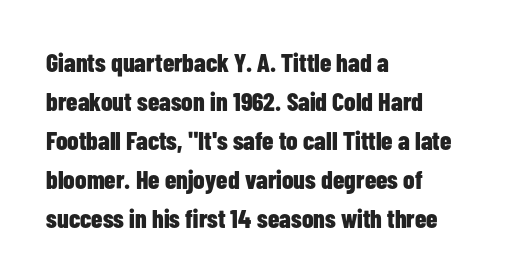
Q: Is the text bold? A: Yes.
Q: Is the text italic (slanted)? A: No, it is upright.
Q: Is the text underlined? A: No.
Q: How is the paragraph aligned? A: Left-aligned.
Q: Is the spacing between letters normal or unusually wide? A: Normal.
Q: Is the spacing between lines tight, normal or loose? A: Normal.
